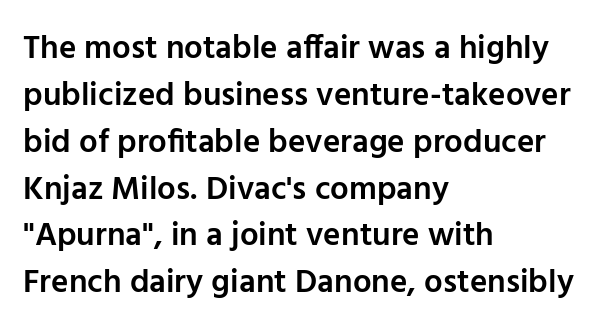
Q: Is the text bold? A: Semi-bold.
Q: Is the text italic (slanted)? A: No, it is upright.
Q: Is the typeface a serif or a sans-serif typeface? A: Sans-serif.
Q: Is the text underlined? A: No.
Q: How is the paragraph aligned? A: Left-aligned.
Q: Is the spacing between letters normal or unusually wide? A: Normal.
Q: Is the spacing between lines tight, normal or loose? A: Normal.
Q: Width (condensed, normal, or wide)? A: Normal.
Q: Stroke contrast? A: Low.
Q: x-height? A: Medium.
Q: Monospaced? A: No.
